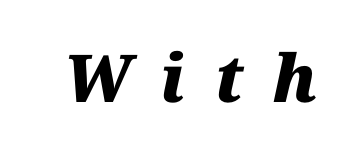
The image shows 66 px heavy type, italic (leaning right); set unusually wide letter spacing (+0.46 em), not underlined; medium stroke contrast and a medium x-height.
